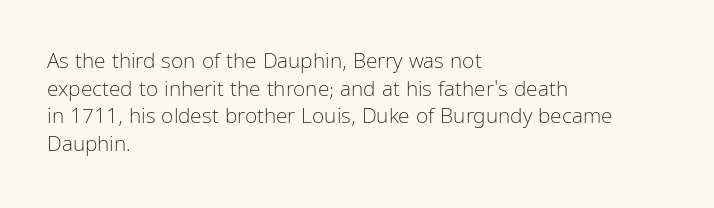
Q: Is the text bold? A: No.
Q: Is the text italic (slanted)? A: No, it is upright.
Q: Is the text underlined? A: No.
Q: How is the paragraph aligned? A: Left-aligned.
Q: Is the spacing between letters normal or unusually wide? A: Normal.
Q: Is the spacing between lines tight, normal or loose? A: Normal.
